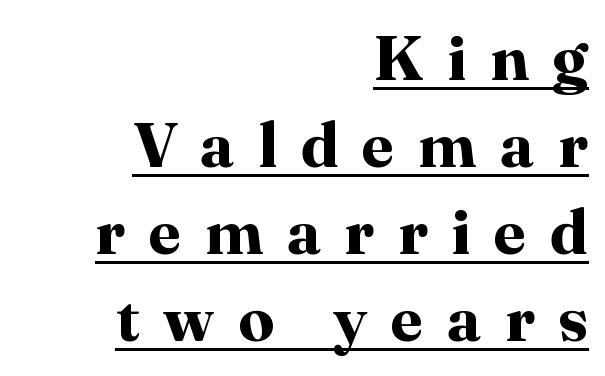
Does the weight exceed regular? Yes, all the way to bold. This rendering uses right alignment, leaving the left contour irregular. The leading is moderate, giving the passage an even texture. Rendered with straight, roman letterforms.
